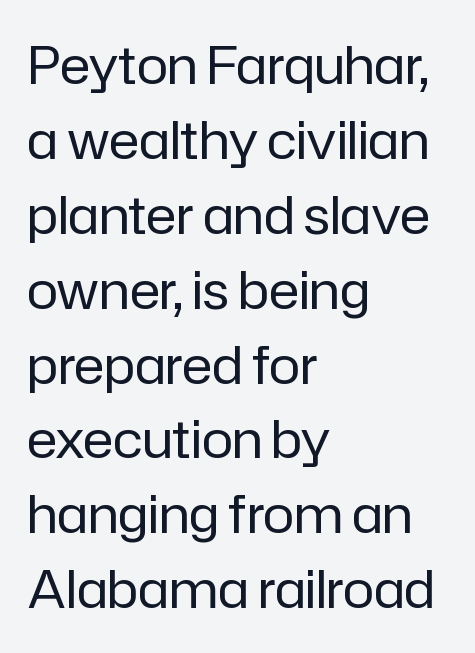
The image shows 52 px regular-weight sans-serif type, upright; set left-aligned, normal line spacing (1.44x), normal letter spacing, not underlined; low stroke contrast and a medium x-height.
